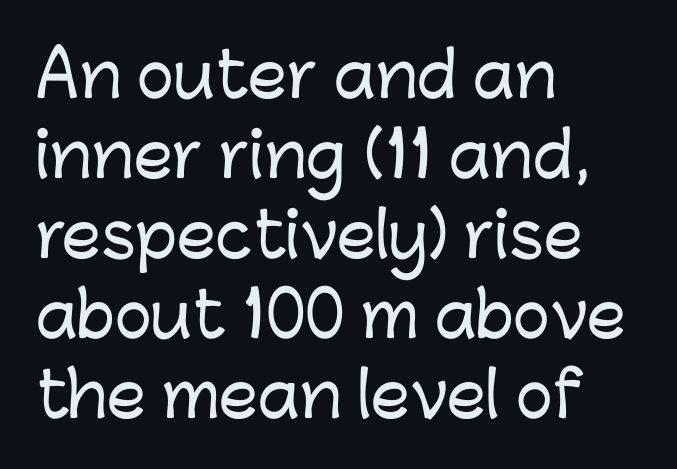
You could not count columns in this text — the font is proportionally spaced. Standard letterfit; no display-style spreading of the glyphs. Just letters on the line, the space beneath them empty. Reading down the block, your eye returns to a fixed left position each line.
